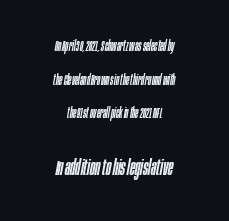
{"italic": "yes", "lean": "right", "slant_degrees": 10, "underline": "no", "align": "center", "line_spacing": "loose", "line_spacing_ratio": 2.4, "letter_spacing": "normal", "letter_spacing_em": 0.0, "larger_block": "second", "size_ratio": 1.57, "glyph_px": 22}
